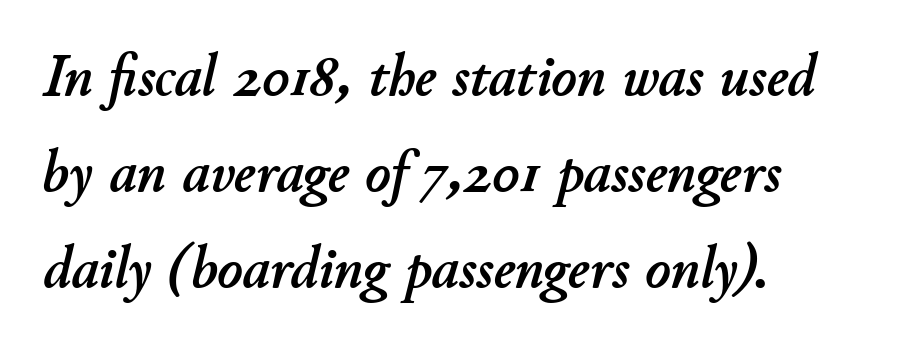
Q: Is the text italic (slanted)? A: Yes, it leans right by about 11 degrees.
Q: Is the text underlined? A: No.
Q: How is the paragraph aligned? A: Left-aligned.
Q: Is the spacing between letters normal or unusually wide? A: Normal.
Q: Is the spacing between lines tight, normal or loose? A: Normal.
Q: Width (condensed, normal, or wide)? A: Normal.
Q: Stroke contrast? A: Low.
Q: x-height? A: Small.
Q: Monospaced? A: No.
